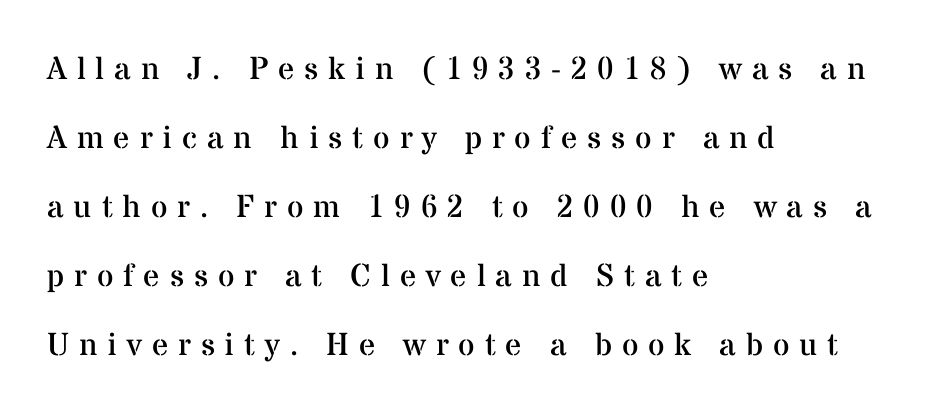
A serif font was chosen for this passage. Typeset ragged right — the left edge is the straight one. This sample uses expanded letter spacing, leaving extra air between glyphs. The typesetting does not lean heavy: it is not bold.
